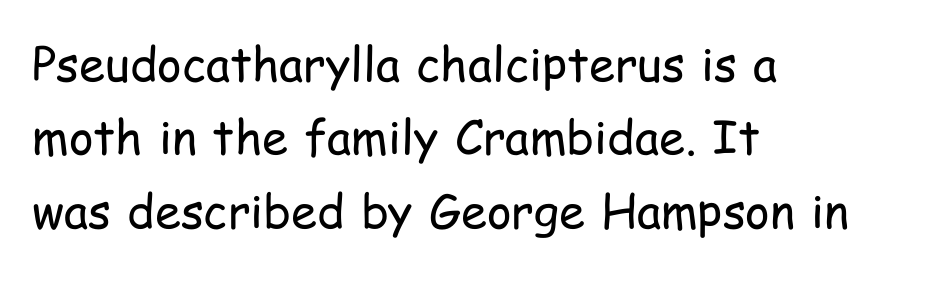
Q: Is the text bold? A: No.
Q: Is the text italic (slanted)? A: No, it is upright.
Q: Is the typeface a serif or a sans-serif typeface? A: Sans-serif.
Q: Is the text underlined? A: No.
Q: How is the paragraph aligned? A: Left-aligned.
Q: Is the spacing between letters normal or unusually wide? A: Normal.
Q: Is the spacing between lines tight, normal or loose? A: Normal.
Q: Width (condensed, normal, or wide)? A: Condensed.
Q: Stroke contrast? A: Low.
Q: x-height? A: Medium.
Q: Monospaced? A: No.
